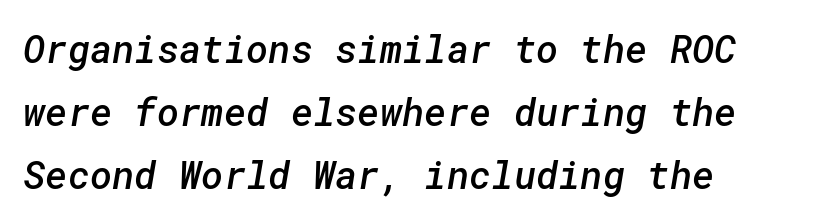
The image shows 38 px semibold sans-serif type; set left-aligned, normal line spacing (1.66x), normal letter spacing, not underlined; low stroke contrast and a medium x-height.
